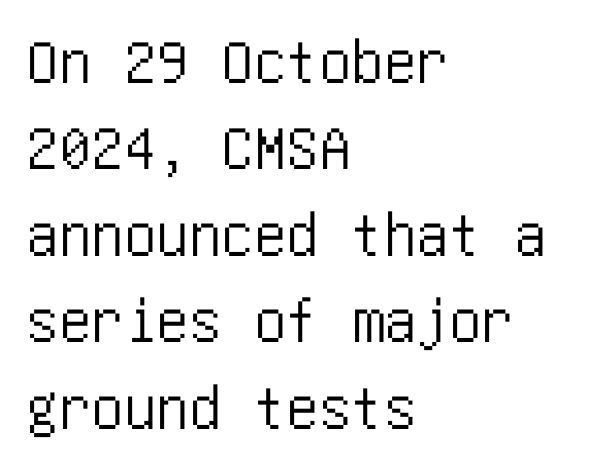
Q: Is the text italic (slanted)? A: No, it is upright.
Q: Is the typeface a serif or a sans-serif typeface? A: Sans-serif.
Q: Is the text underlined? A: No.
Q: How is the paragraph aligned? A: Left-aligned.
Q: Is the spacing between letters normal or unusually wide? A: Normal.
Q: Is the spacing between lines tight, normal or loose? A: Normal.
Q: Width (condensed, normal, or wide)? A: Condensed.
Q: Stroke contrast? A: Low.
Q: x-height? A: Large.
